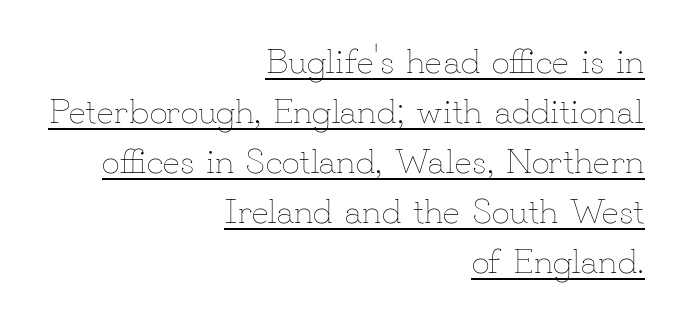
{"italic": "no", "bold": "no", "weight": "thin", "width": "normal", "stroke_contrast": "low", "x_height": "small", "monospaced": "no", "underline": "yes", "align": "right", "line_spacing": "normal", "line_spacing_ratio": 1.39, "letter_spacing": "normal", "letter_spacing_em": 0.0, "glyph_px": 36}
